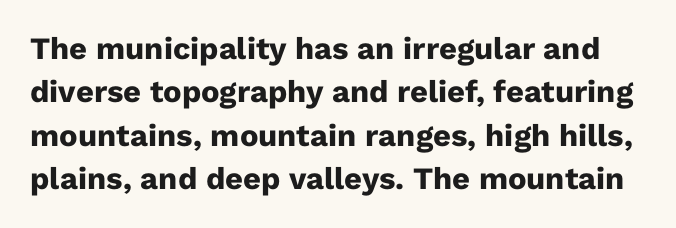
The image shows 31 px heavy sans-serif type, upright; set normal line spacing (1.4x), normal letter spacing, not underlined; low stroke contrast and a medium x-height.
